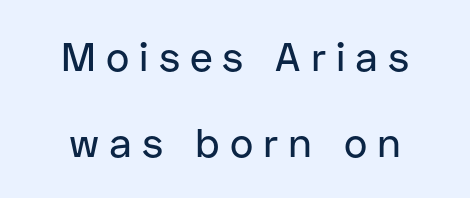
Q: Is the text italic (slanted)? A: No, it is upright.
Q: Is the typeface a serif or a sans-serif typeface? A: Sans-serif.
Q: Is the text underlined? A: No.
Q: Is the spacing between letters normal or unusually wide? A: Unusually wide.
Q: Is the spacing between lines tight, normal or loose? A: Loose.
Q: Width (condensed, normal, or wide)? A: Normal.
Q: Stroke contrast? A: Low.
Q: x-height? A: Medium.
Q: Monospaced? A: No.
